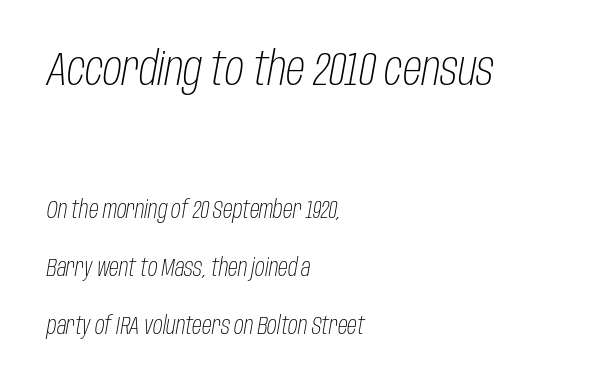
{"italic": "yes", "lean": "right", "slant_degrees": 10, "bold": "no", "weight": "light", "width": "condensed", "stroke_contrast": "low", "x_height": "large", "monospaced": "no", "underline": "no", "align": "left", "line_spacing": "loose", "line_spacing_ratio": 2.42, "letter_spacing": "normal", "letter_spacing_em": 0.0, "larger_block": "first", "size_ratio": 1.96, "glyph_px": 47}
